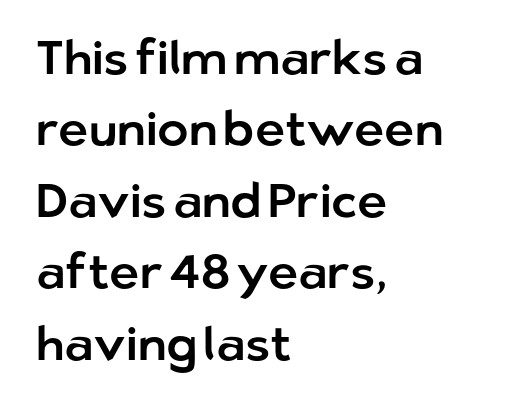
The image shows 47 px sans-serif type, upright; set left-aligned, normal line spacing (1.52x), normal letter spacing, not underlined; low stroke contrast and a medium x-height.
